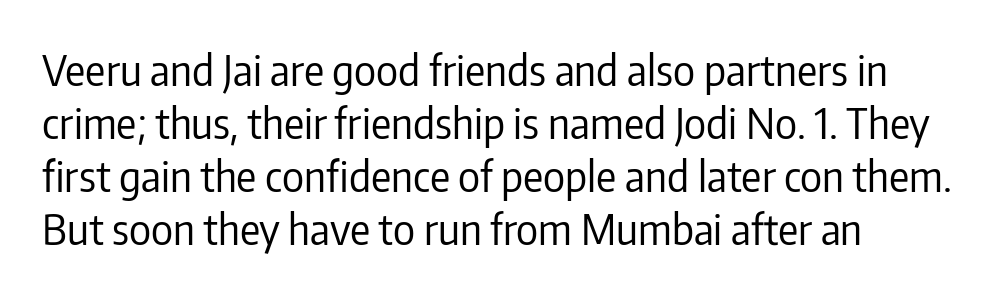
Q: Is the text bold? A: No.
Q: Is the text italic (slanted)? A: No, it is upright.
Q: Is the typeface a serif or a sans-serif typeface? A: Sans-serif.
Q: Is the text underlined? A: No.
Q: Is the spacing between letters normal or unusually wide? A: Normal.
Q: Is the spacing between lines tight, normal or loose? A: Normal.
Q: Width (condensed, normal, or wide)? A: Condensed.
Q: Stroke contrast? A: Low.
Q: x-height? A: Medium.
Q: Monospaced? A: No.
